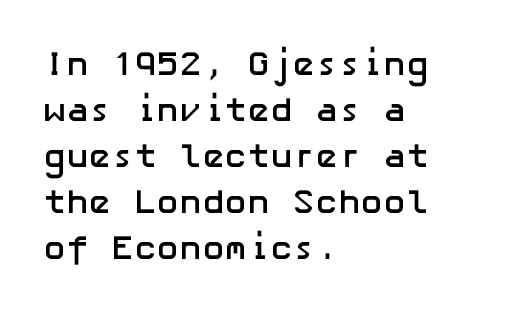
Q: Is the text bold? A: Yes.
Q: Is the text italic (slanted)? A: No, it is upright.
Q: Is the typeface a serif or a sans-serif typeface? A: Sans-serif.
Q: Is the text underlined? A: No.
Q: How is the paragraph aligned? A: Left-aligned.
Q: Is the spacing between letters normal or unusually wide? A: Normal.
Q: Is the spacing between lines tight, normal or loose? A: Normal.
Q: Width (condensed, normal, or wide)? A: Normal.
Q: Stroke contrast? A: Low.
Q: x-height? A: Medium.
